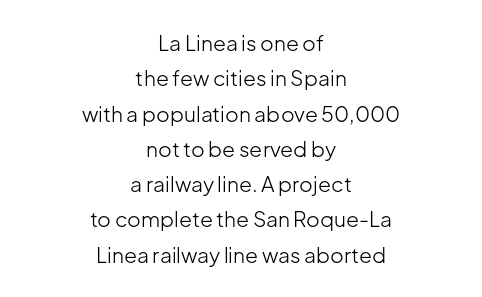
Stems here are at most as thick as an everyday book face. The rows are spaced the way most documents space them. A centered setting, common on invitations and titles, is used for this passage. Italic? Not at all — the glyphs are vertical. Observe the ordinary spacing: letters are neighbours, not strangers.
